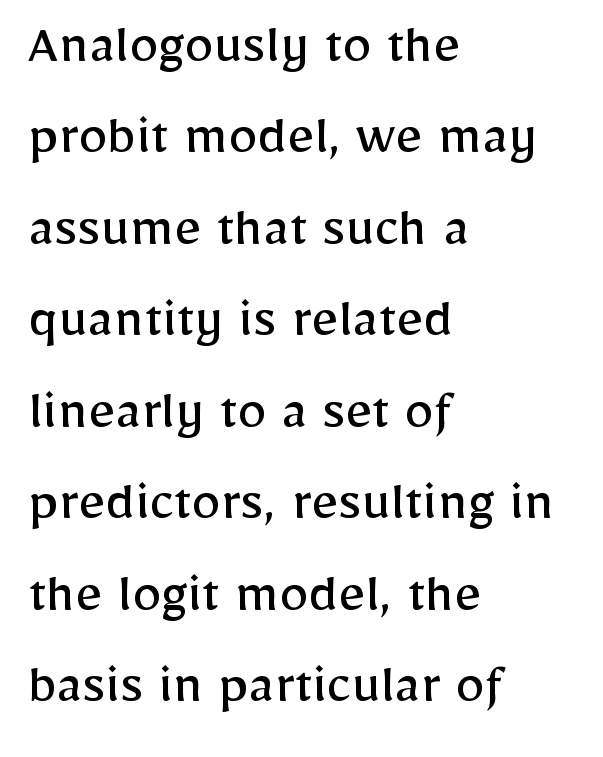
The image shows 59 px regular-weight sans-serif type, upright; set left-aligned, normal line spacing (1.55x), normal letter spacing, not underlined; low stroke contrast and a medium x-height.
